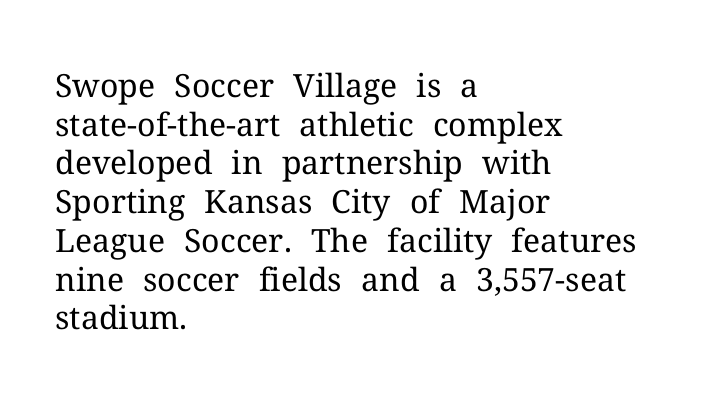
{"serif": "yes", "italic": "no", "bold": "no", "weight": "regular", "width": "normal", "stroke_contrast": "medium", "x_height": "medium", "monospaced": "no", "underline": "no", "align": "left", "line_spacing_ratio": 1.21, "letter_spacing": "normal", "letter_spacing_em": 0.0, "glyph_px": 32}
